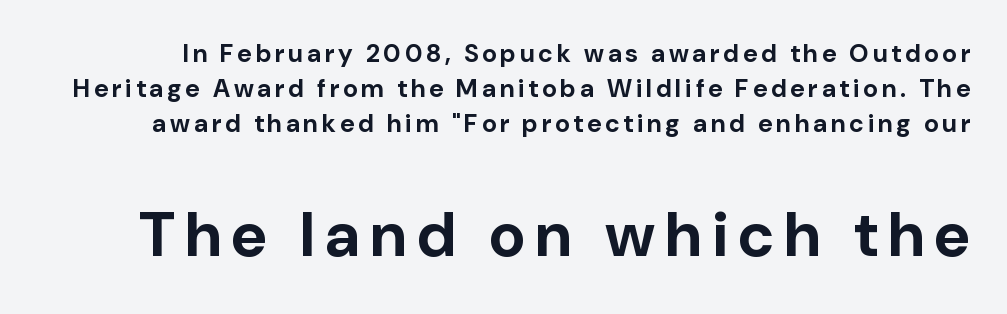
{"serif": "no", "italic": "no", "bold": "yes", "weight": "bold", "width": "normal", "stroke_contrast": "low", "x_height": "medium", "monospaced": "no", "underline": "no", "line_spacing": "normal", "line_spacing_ratio": 1.41, "larger_block": "second", "size_ratio": 2.52, "glyph_px": 63}
